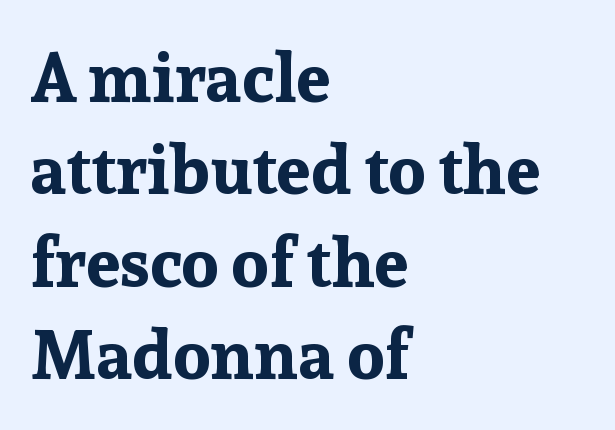
Plain, unruled lines of type. Inter-character spacing is left at the font's built-in metrics. Serif or sans? Serif — the stroke terminals have little feet. Baseline-to-baseline distance is the conventional proportion of letter height.
